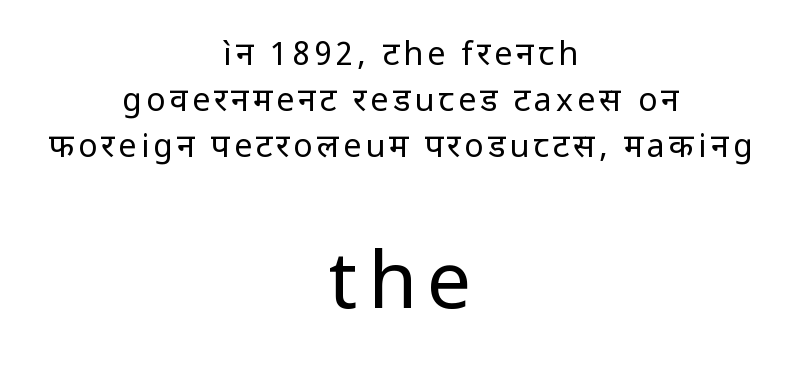
Character widths vary here, with narrow letters taking less room than wide ones. These two chunks differ in scale, with the bottom chunk taking the larger measure. Students, observe: this is what conventionally led text looks like. The axis of the letterforms is exactly vertical. Casual observation: everything's sitting right in the middle. Underline: absent.
